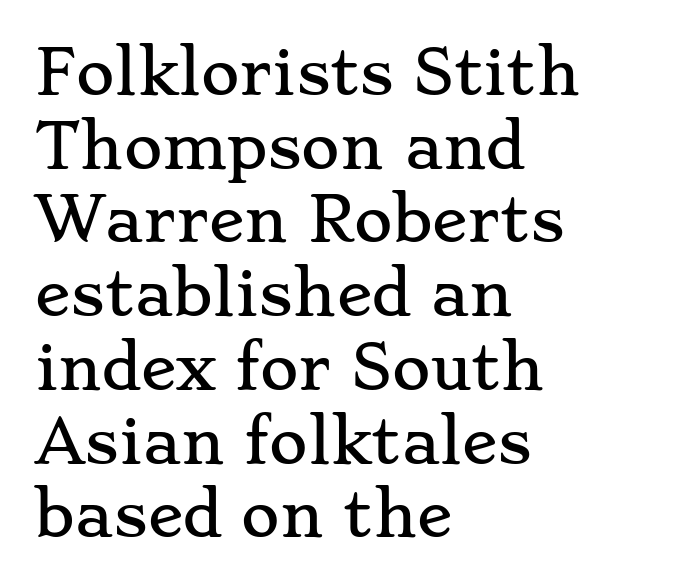
Q: Is the text italic (slanted)? A: No, it is upright.
Q: Is the typeface a serif or a sans-serif typeface? A: Serif.
Q: Is the text underlined? A: No.
Q: How is the paragraph aligned? A: Left-aligned.
Q: Is the spacing between letters normal or unusually wide? A: Normal.
Q: Is the spacing between lines tight, normal or loose? A: Normal.
Q: Width (condensed, normal, or wide)? A: Wide.
Q: Stroke contrast? A: Low.
Q: x-height? A: Small.
Q: Monospaced? A: No.
